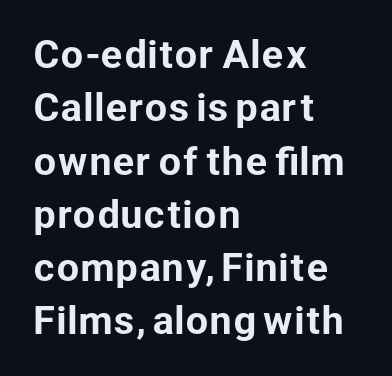
{"serif": "no", "italic": "no", "width": "normal", "stroke_contrast": "low", "x_height": "medium", "monospaced": "no", "underline": "no", "align": "left", "line_spacing": "normal", "line_spacing_ratio": 1.48, "letter_spacing": "normal", "letter_spacing_em": 0.0, "glyph_px": 36}
